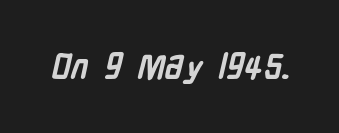
{"serif": "no", "bold": "yes", "weight": "semibold", "width": "condensed", "stroke_contrast": "low", "x_height": "medium", "monospaced": "no", "underline": "no", "letter_spacing": "normal", "letter_spacing_em": 0.0, "glyph_px": 35}
